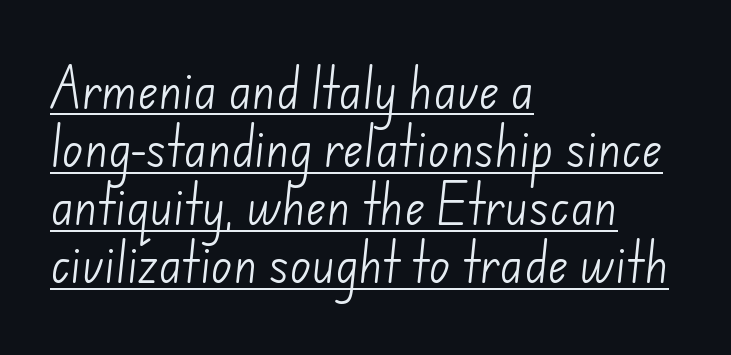
The image shows 44 px light sans-serif type; set left-aligned, normal line spacing (1.32x), normal letter spacing, underlined; low stroke contrast and a small x-height.
